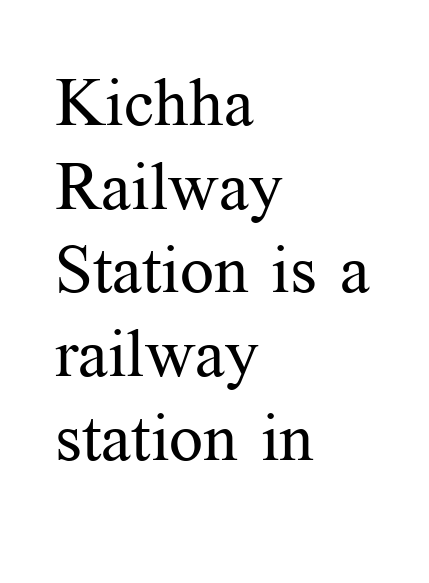
Italic: no, the glyphs are upright roman. There is no visible air inserted between adjacent glyphs. Line beginnings align vertically; line endings do not. Descender tails drop into unmarked territory. Horizontal bands of white between lines are of average thickness.
